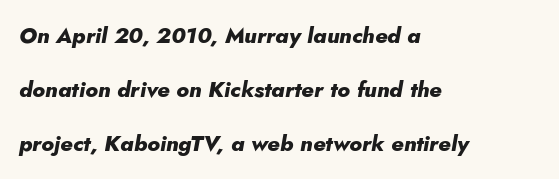
Q: Is the text bold? A: Yes.
Q: Is the text italic (slanted)? A: Yes, it leans right by about 5 degrees.
Q: Is the text underlined? A: No.
Q: How is the paragraph aligned? A: Left-aligned.
Q: Is the spacing between letters normal or unusually wide? A: Normal.
Q: Is the spacing between lines tight, normal or loose? A: Loose.
